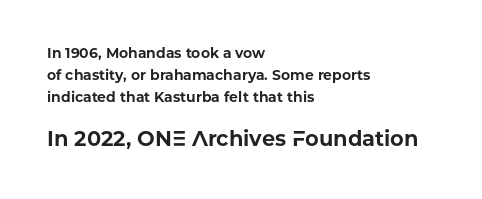
The image shows 21 px bold type, upright; set left-aligned, normal line spacing (1.58x), normal letter spacing, not underlined; the second (bottom) block is 1.5x larger.
